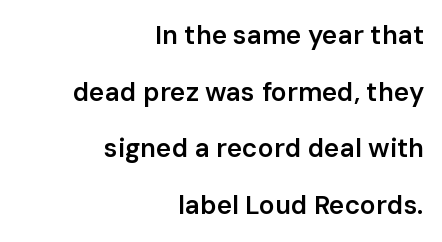
Summary of weight: moderately heavy, a semibold. The designer dialed line spacing up above the default. Compared with a flush-left layout, this one pins lines to the opposite, right side. Every character sits straight up, as roman type does.
